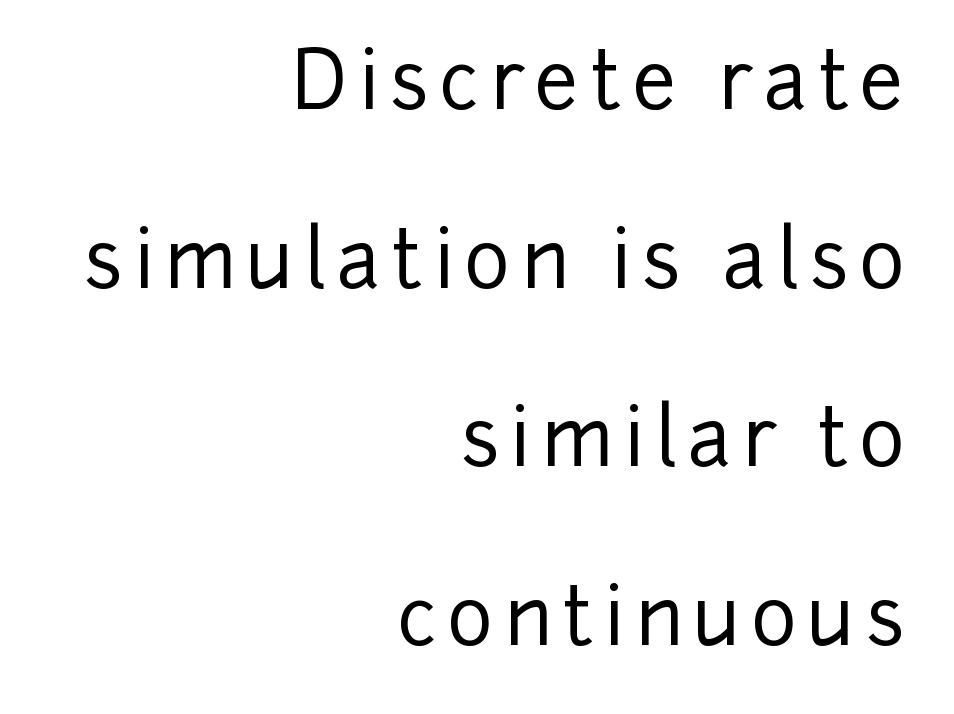
Q: Is the text italic (slanted)? A: No, it is upright.
Q: Is the typeface a serif or a sans-serif typeface? A: Sans-serif.
Q: Is the text underlined? A: No.
Q: How is the paragraph aligned? A: Right-aligned.
Q: Is the spacing between lines tight, normal or loose? A: Loose.
Q: Width (condensed, normal, or wide)? A: Normal.
Q: Stroke contrast? A: Low.
Q: x-height? A: Medium.
Q: Monospaced? A: No.
